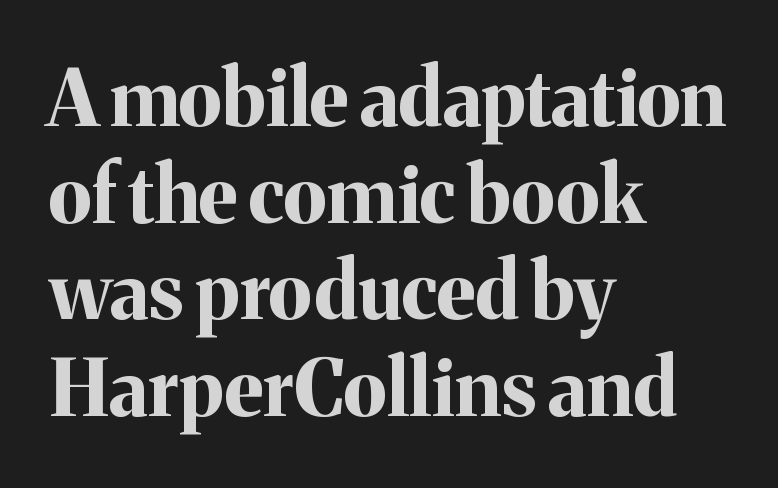
Do the letters lean? They stand straight. A typesetter would call this proportional, since set widths differ per character. This sample is left-justified, so line endings fall wherever the words run out. Observe the serifs anchoring each vertical stroke in this sample. Bold? Absolutely — the strokes are thick and heavy. This sample uses plain, unmodified letter spacing.
